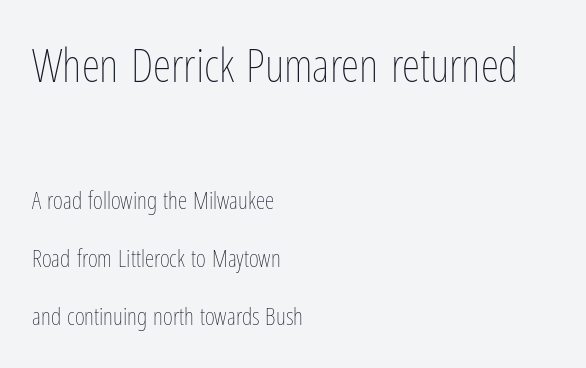
Q: Is the text bold? A: No.
Q: Is the text italic (slanted)? A: No, it is upright.
Q: Is the text underlined? A: No.
Q: How is the paragraph aligned? A: Left-aligned.
Q: Is the spacing between letters normal or unusually wide? A: Normal.
Q: Is the spacing between lines tight, normal or loose? A: Loose.
Q: Which block of text is set in a larger size, the first (top) or the second (bottom)? A: The first (top) one.
Q: Width (condensed, normal, or wide)? A: Condensed.
Q: Stroke contrast? A: Low.
Q: x-height? A: Medium.
Q: Monospaced? A: No.
